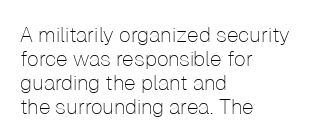
{"italic": "no", "bold": "no", "underline": "no", "align": "left", "line_spacing": "tight", "line_spacing_ratio": 1.14, "letter_spacing": "normal", "letter_spacing_em": 0.0, "glyph_px": 21}
